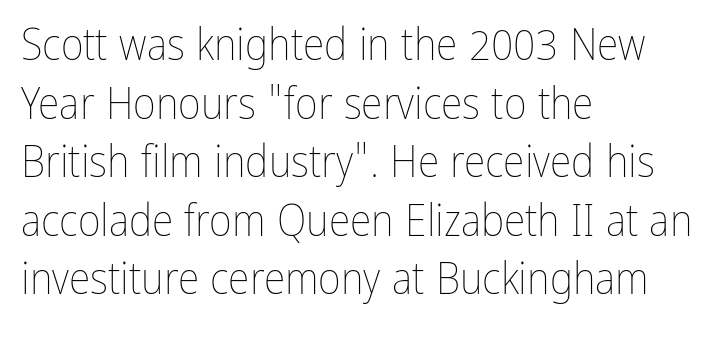
The ragged edge is on the right, which tells us the setting is flush left. This is roman type, the default non-slanted kind. These lines are rendered in a variable-pitch font. Check the space under the baseline: it is left empty. Compared with typical body copy, the letter spacing here is the same.
